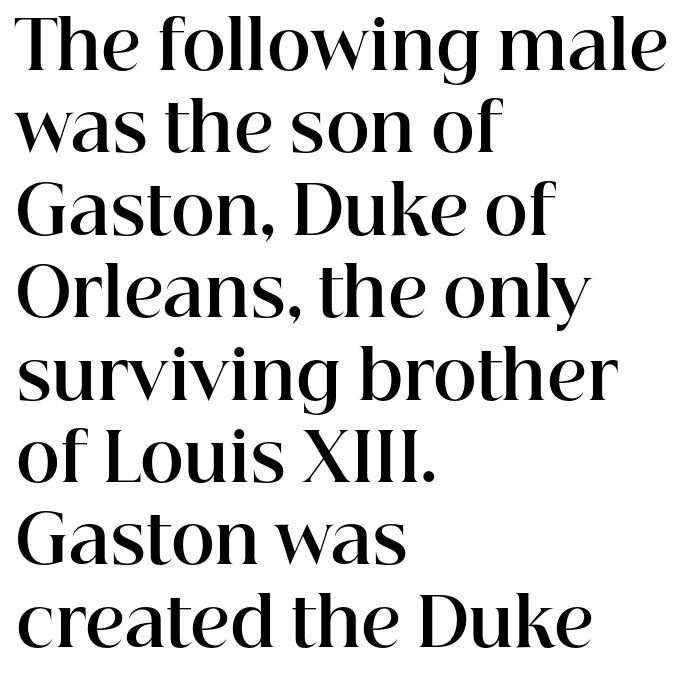
The rendering anchors every line to the left-hand side. Tracking here is standard; glyphs follow each other at the usual distance. Looks like regular typesetting: each glyph gets only the width it needs. Typographically, this falls in the serif category.
